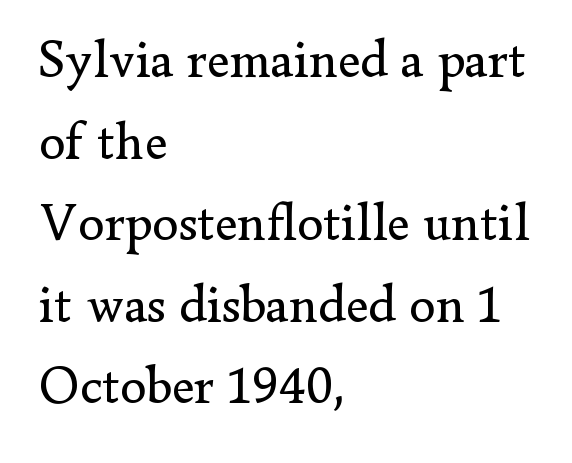
The image shows 53 px regular-weight serif type, upright; set left-aligned, normal line spacing (1.54x), normal letter spacing, not underlined; low stroke contrast and a small x-height.
